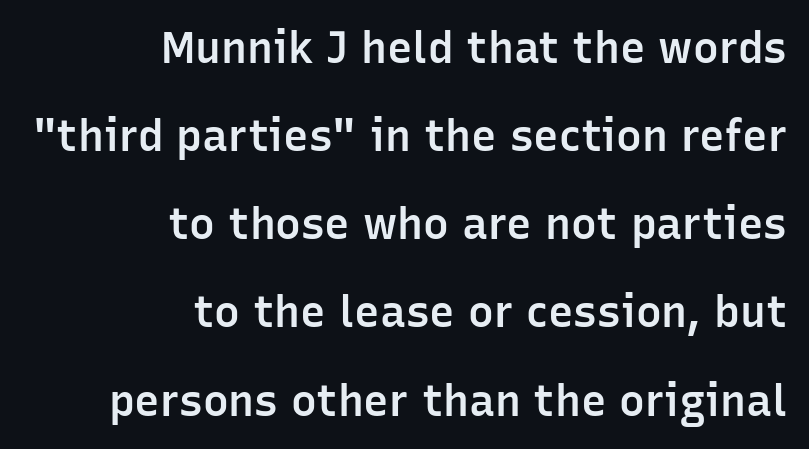
The image shows 43 px semibold sans-serif type, upright; set right-aligned, loose line spacing (2.05x), normal letter spacing, not underlined; low stroke contrast and a medium x-height.
